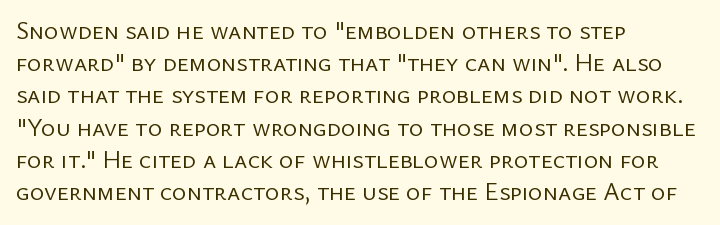
Q: Is the text bold? A: No.
Q: Is the text italic (slanted)? A: No, it is upright.
Q: Is the text underlined? A: No.
Q: How is the paragraph aligned? A: Left-aligned.
Q: Is the spacing between letters normal or unusually wide? A: Normal.
Q: Is the spacing between lines tight, normal or loose? A: Normal.
